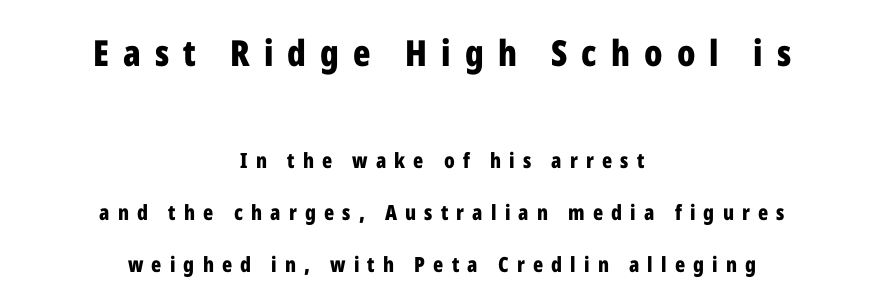
Varying glyph widths throughout — classic text-font behaviour. The typeface chosen for these lines omits serifs. The space between consecutive lines is lavish. The more generous point size was reserved for the upper chunk. This is heavy type, rendered in bold.
